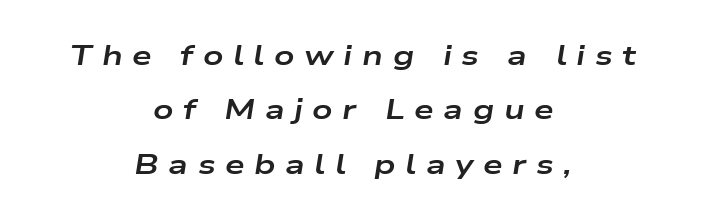
Q: Is the text bold? A: Yes.
Q: Is the text italic (slanted)? A: Yes, it leans right by about 9 degrees.
Q: Is the text underlined? A: No.
Q: How is the paragraph aligned? A: Centered.
Q: Is the spacing between letters normal or unusually wide? A: Unusually wide.
Q: Is the spacing between lines tight, normal or loose? A: Loose.
Q: Width (condensed, normal, or wide)? A: Wide.
Q: Stroke contrast? A: Low.
Q: x-height? A: Medium.
Q: Monospaced? A: No.
